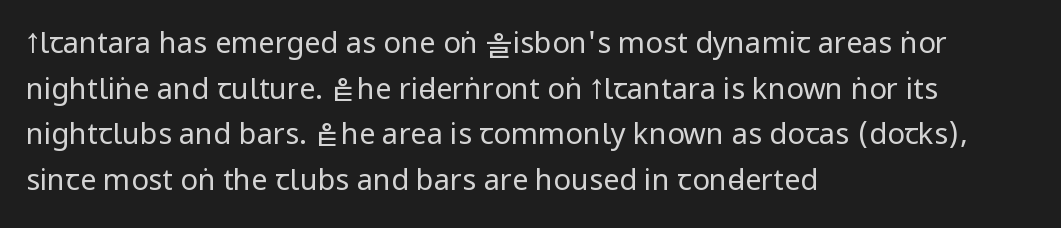
Q: Is the text bold? A: No.
Q: Is the text italic (slanted)? A: No, it is upright.
Q: Is the typeface a serif or a sans-serif typeface? A: Sans-serif.
Q: Is the text underlined? A: No.
Q: How is the paragraph aligned? A: Left-aligned.
Q: Is the spacing between letters normal or unusually wide? A: Normal.
Q: Is the spacing between lines tight, normal or loose? A: Normal.
Q: Width (condensed, normal, or wide)? A: Condensed.
Q: Stroke contrast? A: Low.
Q: x-height? A: Large.
Q: Monospaced? A: No.
